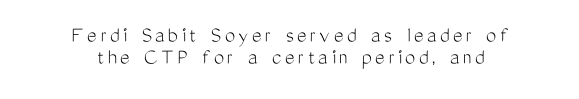
Q: Is the text bold? A: No.
Q: Is the text italic (slanted)? A: No, it is upright.
Q: Is the text underlined? A: No.
Q: How is the paragraph aligned? A: Centered.
Q: Is the spacing between lines tight, normal or loose? A: Tight.
